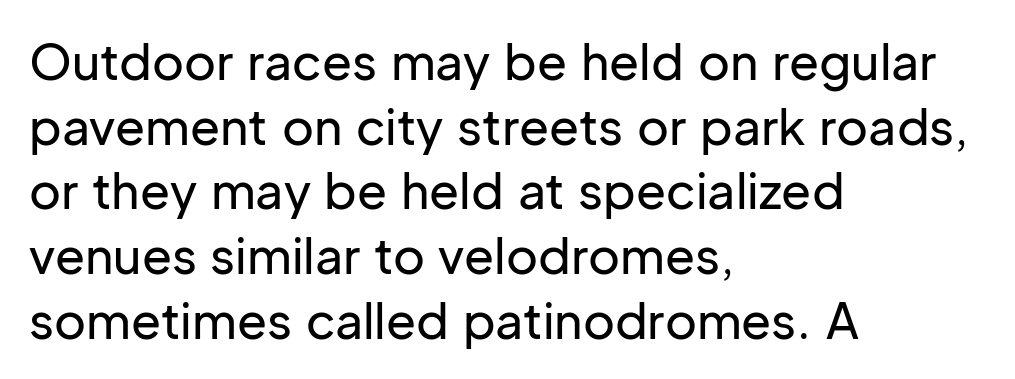
The image shows 49 px sans-serif type, upright; set left-aligned, normal line spacing (1.32x), normal letter spacing, not underlined; low stroke contrast and a medium x-height.
